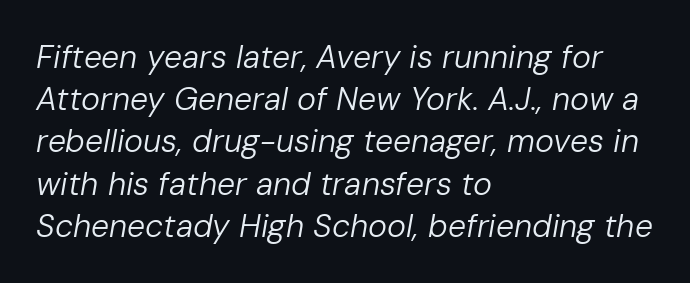
The zone under the glyphs is completely vacant. These lines sit exactly where default settings would place them. You could not count columns in this text — the font is proportionally spaced. The passage shown leans; its letterforms are oblique. Compared with a typical body face, this is equally light or lighter still.
